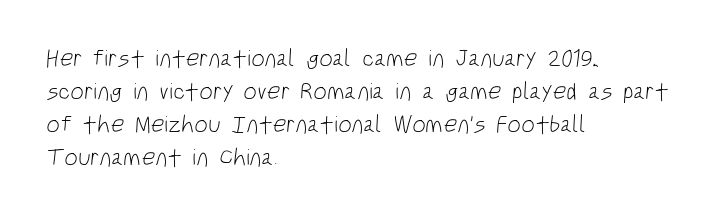
Type without underlining. Successive baselines arrive at the customary interval. The typesetting does not lean heavy: it is not bold. The text block is weighted toward the left margin, trailing off unevenly rightward. The horizontal fit of the characters is conventional and even.
